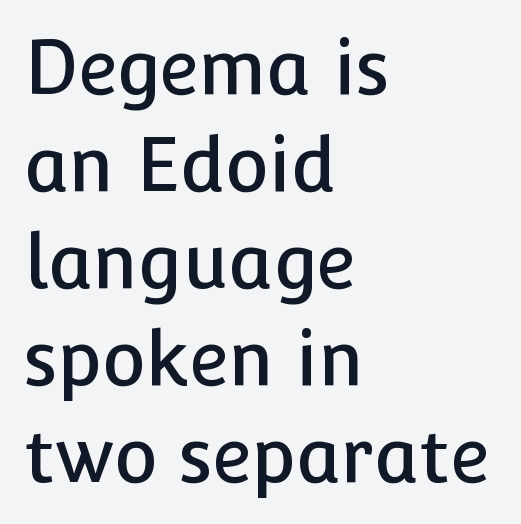
Think of a printed novel: that variable character pitch is what you see here. Reading down the block, your eye returns to a fixed left position each line. How are the letters spaced? Ordinarily, with no added tracking. Clear beneath every line of the passage. Students, observe: this is what conventionally led text looks like.
